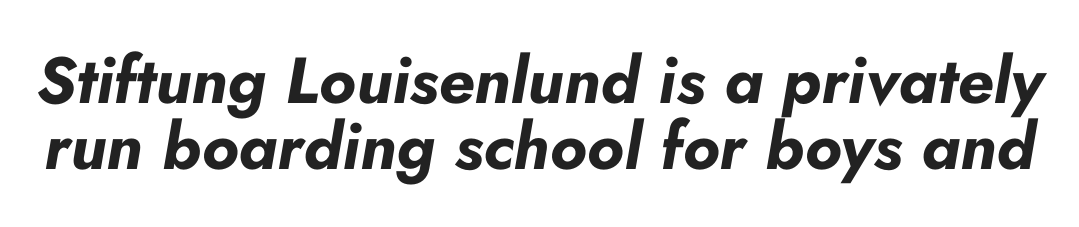
Q: Is the text bold? A: Yes.
Q: Is the text italic (slanted)? A: Yes, it leans right by about 10 degrees.
Q: Is the text underlined? A: No.
Q: Is the spacing between letters normal or unusually wide? A: Normal.
Q: Is the spacing between lines tight, normal or loose? A: Tight.
Q: Width (condensed, normal, or wide)? A: Normal.
Q: Stroke contrast? A: Low.
Q: x-height? A: Small.
Q: Monospaced? A: No.
